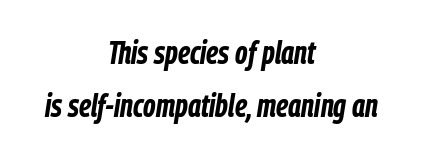
The image shows 32 px bold, condensed type, italic (leaning right); set centered, normal line spacing (1.65x), normal letter spacing, not underlined; low stroke contrast and a medium x-height.
